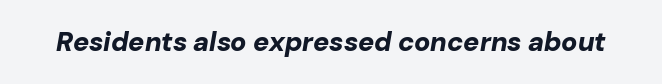
The image shows 27 px bold type, italic (leaning right); set normal letter spacing, not underlined.
